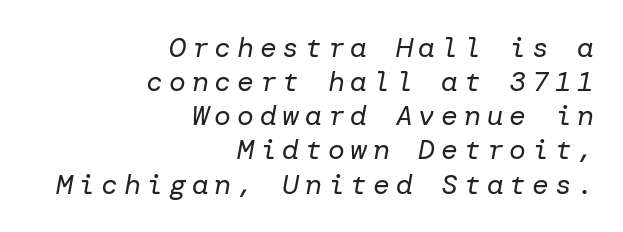
{"italic": "yes", "lean": "right", "slant_degrees": 10, "bold": "no", "weight": "regular", "width": "normal", "stroke_contrast": "low", "x_height": "medium", "underline": "no", "align": "right", "line_spacing_ratio": 1.22, "letter_spacing": "wide", "letter_spacing_em": 0.21, "glyph_px": 28}
